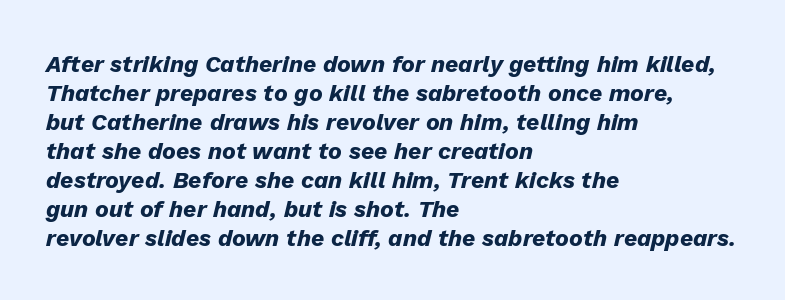
Style check: oblique. Inter-character spacing is left at the font's built-in metrics. Which margin do the lines hug? The left one — the right edge is uneven. A clean baseline with only descenders dipping below it.
